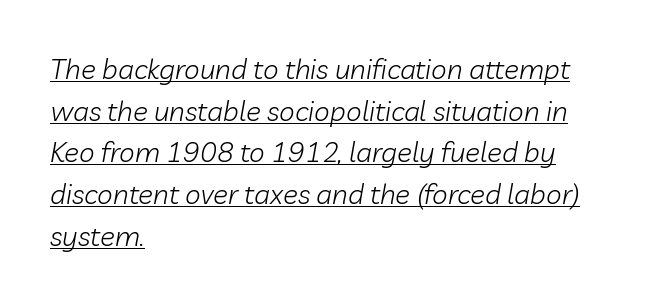
Caption: standard tracking, unaltered. Compared with a centered layout, this one pins lines to the left instead. The passage shown is underscored from start to finish. Whoever set this chose a conventional vertical rhythm. A typesetter would mark this as italic.
